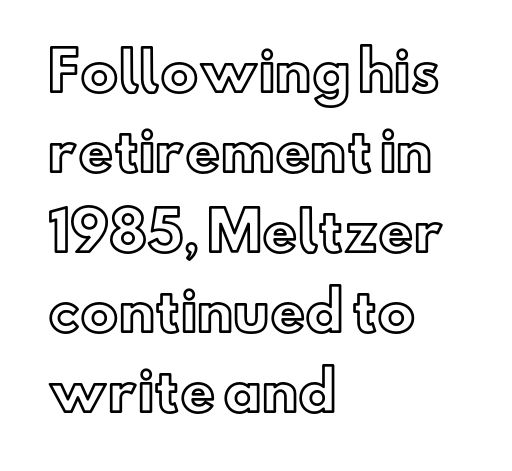
Q: Is the text italic (slanted)? A: No, it is upright.
Q: Is the text underlined? A: No.
Q: How is the paragraph aligned? A: Left-aligned.
Q: Is the spacing between letters normal or unusually wide? A: Normal.
Q: Is the spacing between lines tight, normal or loose? A: Normal.
Q: Width (condensed, normal, or wide)? A: Normal.
Q: x-height? A: Small.
Q: Monospaced? A: No.
